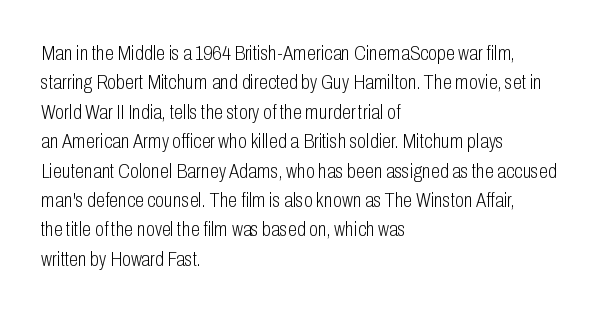
Q: Is the text bold? A: No.
Q: Is the text italic (slanted)? A: No, it is upright.
Q: Is the text underlined? A: No.
Q: How is the paragraph aligned? A: Left-aligned.
Q: Is the spacing between letters normal or unusually wide? A: Normal.
Q: Is the spacing between lines tight, normal or loose? A: Normal.
